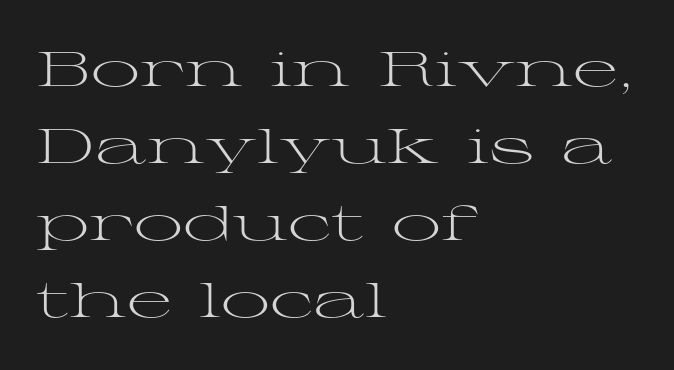
{"serif": "yes", "italic": "no", "bold": "no", "weight": "light", "width": "wide", "stroke_contrast": "medium", "x_height": "medium", "monospaced": "no", "underline": "no", "align": "left", "line_spacing": "normal", "line_spacing_ratio": 1.57, "letter_spacing": "normal", "letter_spacing_em": 0.0, "glyph_px": 49}
